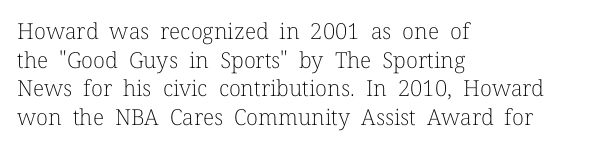
The image shows 22 px text type, upright; set left-aligned, normal line spacing (1.3x), normal letter spacing, not underlined.
